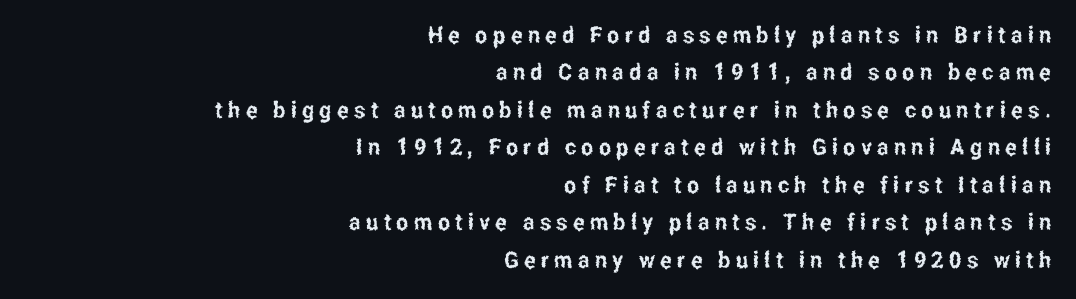
{"italic": "no", "underline": "no", "align": "right", "line_spacing": "normal", "line_spacing_ratio": 1.63, "letter_spacing": "wide", "letter_spacing_em": 0.23, "glyph_px": 23}
